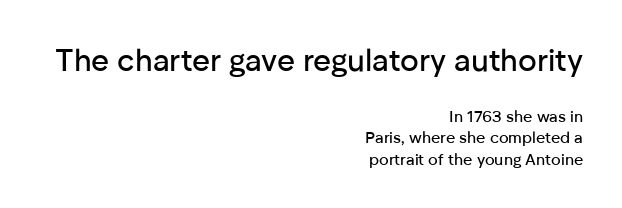
Whoever set this chose a conventional vertical rhythm. You could not count columns in this text — the font is proportionally spaced. These lines are composed in type without serifs. The tracking reads as untouched default to a designer's eye. If you drew a line through each stem, it would be perfectly vertical. Anything drawn beneath the words? Only blank space.
